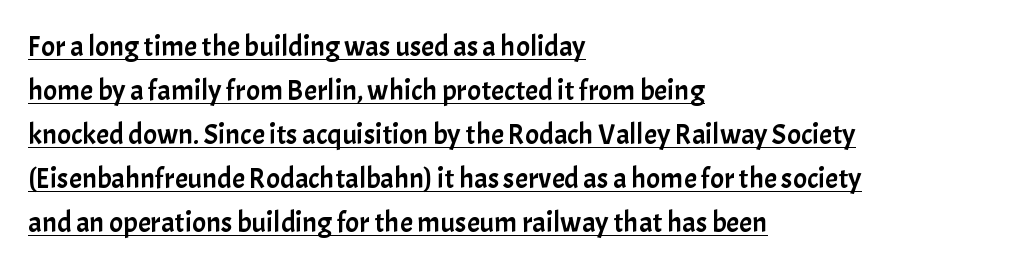
Designer's note — italics off, roman on. Character widths vary here, with narrow letters taking less room than wide ones. The glyphs in this specimen are sans serif. This is underlined copy, the kind a proofreader might mark for attention. Default kerning and tracking; the words read as compact shapes. These lines sit exactly where default settings would place them.
